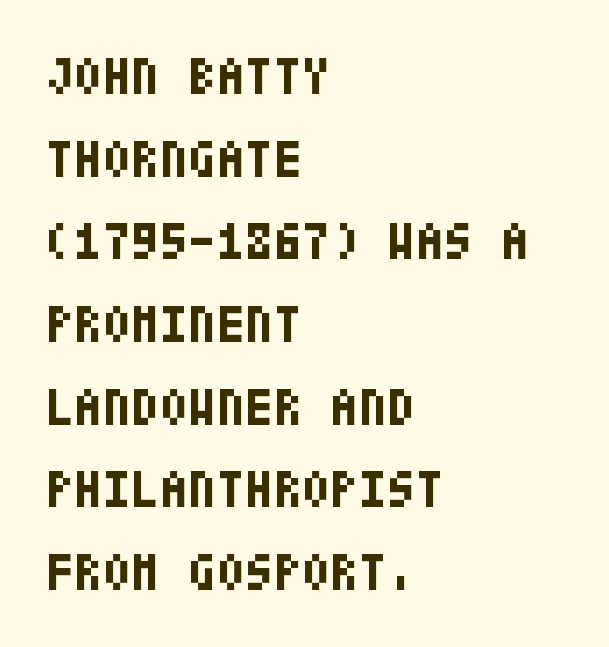
The image shows 52 px bold, condensed sans-serif type, upright; set left-aligned, normal line spacing (1.59x), normal letter spacing, not underlined; low stroke contrast and a large x-height.
